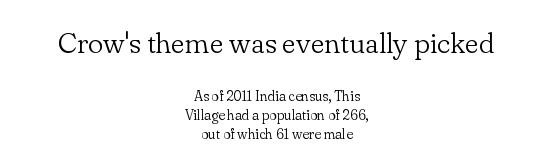
{"serif": "yes", "italic": "no", "bold": "no", "weight": "light", "width": "normal", "stroke_contrast": "low", "x_height": "small", "monospaced": "no", "underline": "no", "align": "center", "line_spacing": "normal", "line_spacing_ratio": 1.37, "letter_spacing": "normal", "letter_spacing_em": 0.0, "larger_block": "first", "size_ratio": 2.07, "glyph_px": 29}
